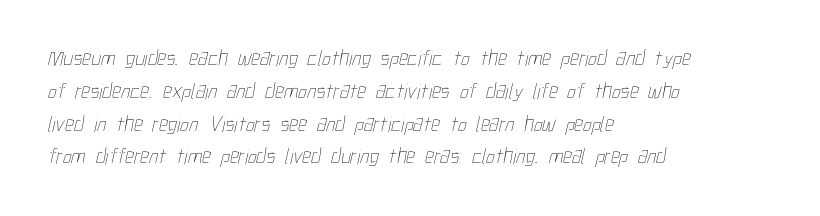
The space directly below the letters is spotless. Horizontal alignment here is leftward, the default for most running prose. This sample keeps an unexceptional amount of space between lines. Compared with typical body copy, the letter spacing here is the same. No extra ink here — the face is not bold.
